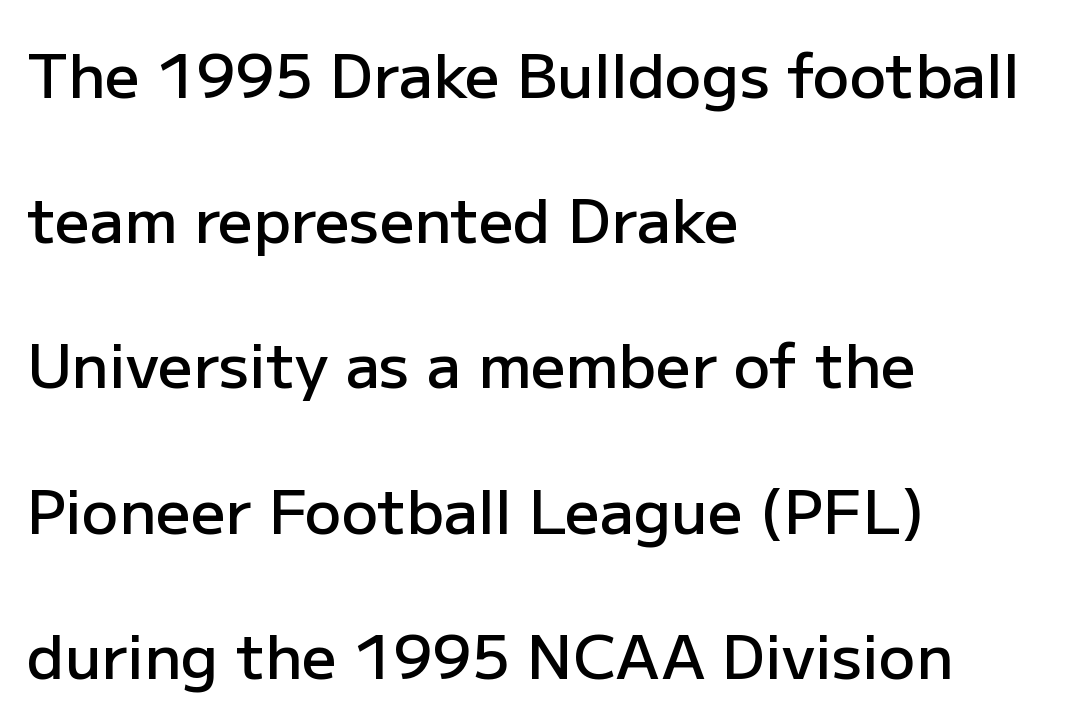
Q: Is the text bold? A: Semi-bold.
Q: Is the text italic (slanted)? A: No, it is upright.
Q: Is the typeface a serif or a sans-serif typeface? A: Sans-serif.
Q: Is the text underlined? A: No.
Q: How is the paragraph aligned? A: Left-aligned.
Q: Is the spacing between letters normal or unusually wide? A: Normal.
Q: Is the spacing between lines tight, normal or loose? A: Loose.
Q: Width (condensed, normal, or wide)? A: Normal.
Q: Stroke contrast? A: Low.
Q: x-height? A: Medium.
Q: Monospaced? A: No.
